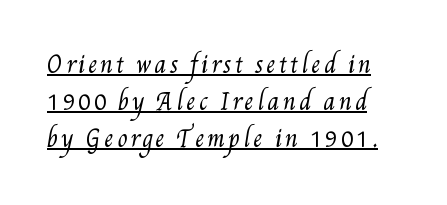
Q: Is the text bold? A: No.
Q: Is the text underlined? A: Yes.
Q: Is the spacing between lines tight, normal or loose? A: Normal.
